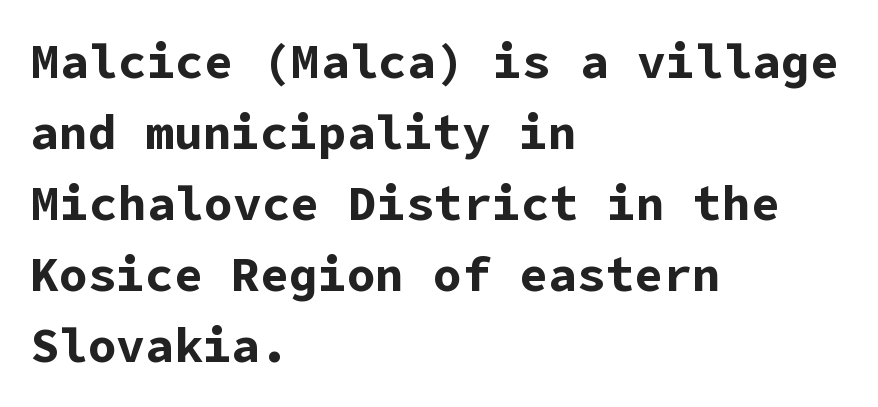
Q: Is the text bold? A: Yes.
Q: Is the text italic (slanted)? A: No, it is upright.
Q: Is the typeface a serif or a sans-serif typeface? A: Sans-serif.
Q: Is the text underlined? A: No.
Q: How is the paragraph aligned? A: Left-aligned.
Q: Is the spacing between letters normal or unusually wide? A: Normal.
Q: Is the spacing between lines tight, normal or loose? A: Normal.
Q: Width (condensed, normal, or wide)? A: Normal.
Q: Stroke contrast? A: Low.
Q: x-height? A: Medium.
